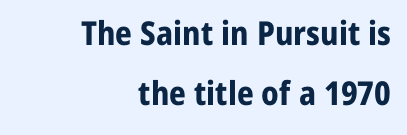
{"serif": "no", "italic": "no", "bold": "yes", "weight": "bold", "width": "normal", "stroke_contrast": "low", "x_height": "medium", "monospaced": "no", "underline": "no", "align": "right", "line_spacing_ratio": 1.82, "letter_spacing": "normal", "letter_spacing_em": 0.0, "glyph_px": 33}
